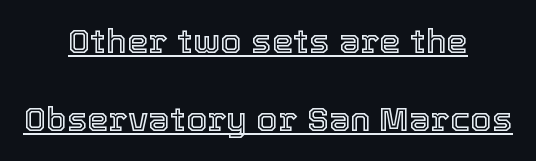
Interline gaps are noticeably wide in this sample. This is the regular roman posture of the typeface. The sample's only ornament is a line tracing under the words. Observe the ordinary spacing: letters are neighbours, not strangers. If you folded the block vertically in half, each line would mirror itself in length.
